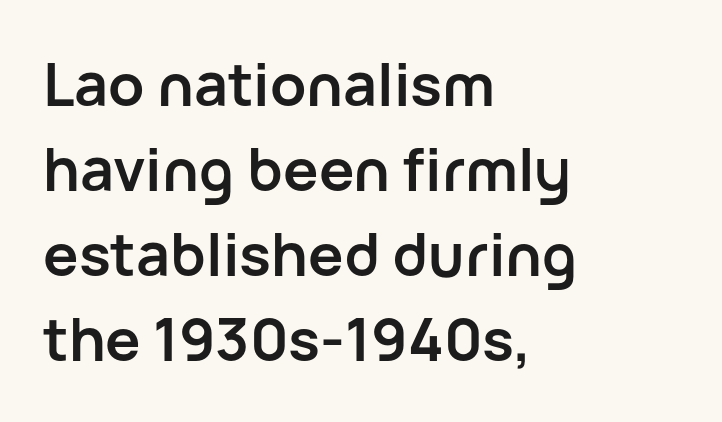
Q: Is the text bold? A: Yes.
Q: Is the text italic (slanted)? A: No, it is upright.
Q: Is the typeface a serif or a sans-serif typeface? A: Sans-serif.
Q: Is the text underlined? A: No.
Q: How is the paragraph aligned? A: Left-aligned.
Q: Is the spacing between letters normal or unusually wide? A: Normal.
Q: Is the spacing between lines tight, normal or loose? A: Normal.
Q: Width (condensed, normal, or wide)? A: Normal.
Q: Stroke contrast? A: Low.
Q: x-height? A: Medium.
Q: Monospaced? A: No.
